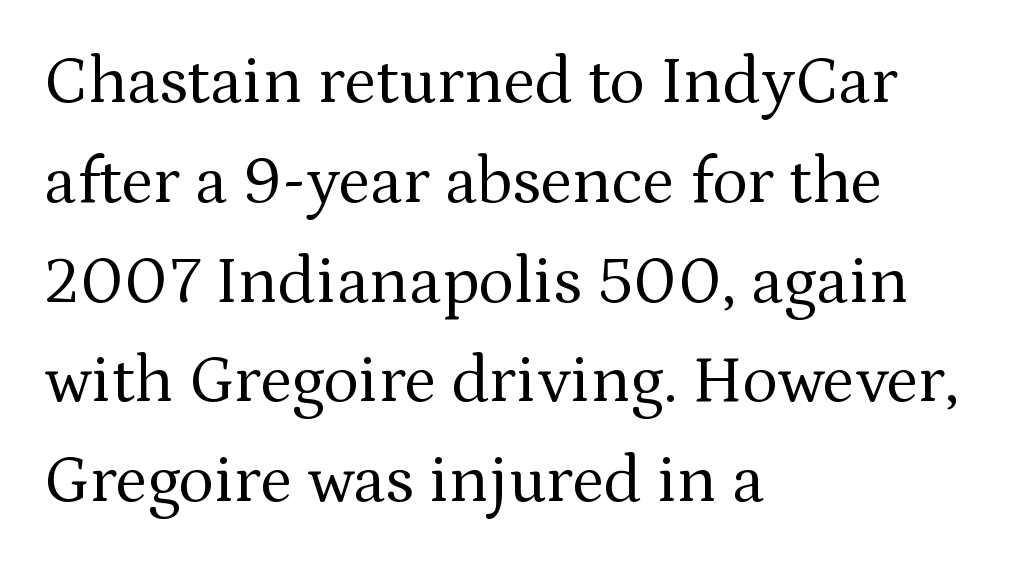
Caption: face not bold, strokes unweighted. Beneath every word, the page is bare. Yep, those are serifs on the letters. The typography opts for an upright posture over an oblique one. The passage shown is typed in a proportional face where columns would drift. The vertical gap from one line to the next is medium.
